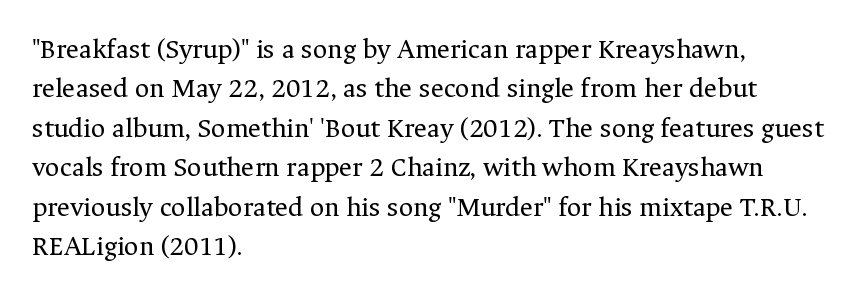
Italic? Not at all — the glyphs are vertical. The strokes are not fattened; the text isn't bold. Typeset ragged right — the left edge is the straight one. The horizontal fit of the characters is conventional and even. Letters rest on an invisible, unmarked baseline.
